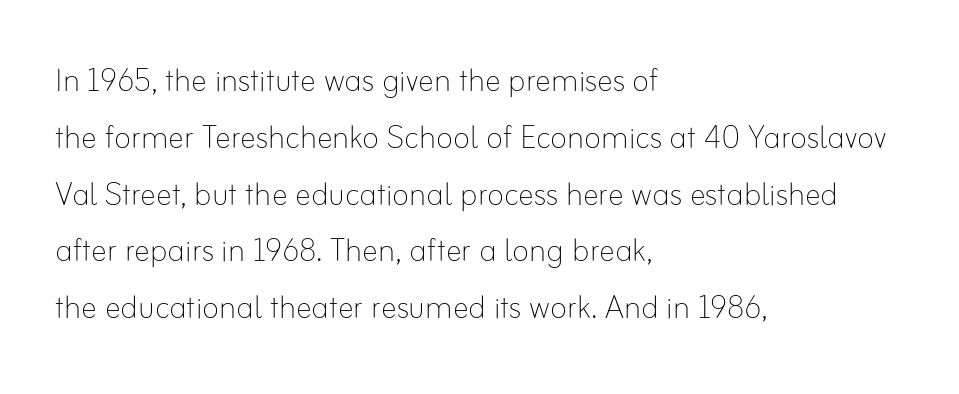
The image shows 40 px thin type, upright; set left-aligned, normal line spacing (1.42x), normal letter spacing, not underlined; low stroke contrast and a small x-height.
